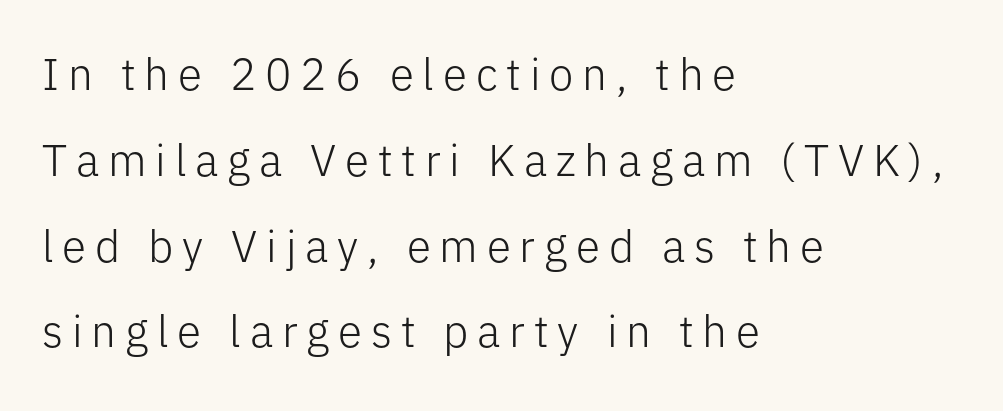
Nope, no serifs anywhere on these letters. A typesetter would call this heavily tracked-out type. All the whitespace from short lines collects on the right. Has an underline been added? It has not. Rows of type keep a wide berth in the vertical direction. The letters stand upright; this is a roman face.
